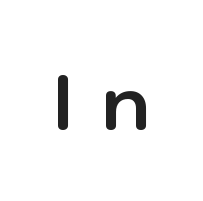
The image shows 76 px bold sans-serif type, upright; set unusually wide letter spacing (+0.38 em), not underlined; low stroke contrast and a medium x-height.
